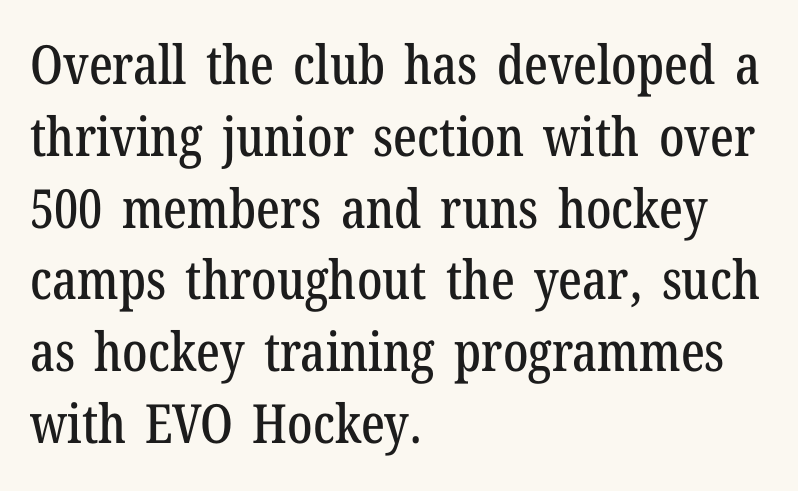
Is there any slant? The stems are plumb. This sample uses plain, unmodified letter spacing. The face used here is seriffed, in the tradition of book romans. The passage shown is typed in a proportional face where columns would drift. What's the leading like? Ordinary, nothing unusual.
